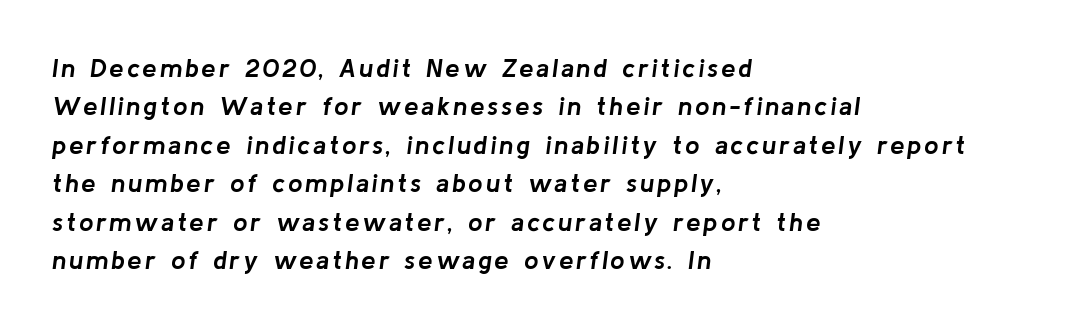
The image shows 26 px bold type, italic (leaning right); set left-aligned, normal line spacing (1.48x), not underlined.
